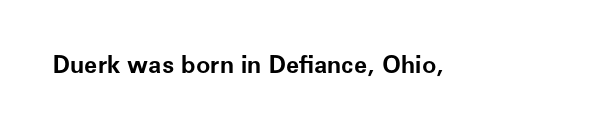
{"italic": "no", "bold": "yes", "underline": "no", "letter_spacing": "normal", "letter_spacing_em": 0.0, "glyph_px": 24}
